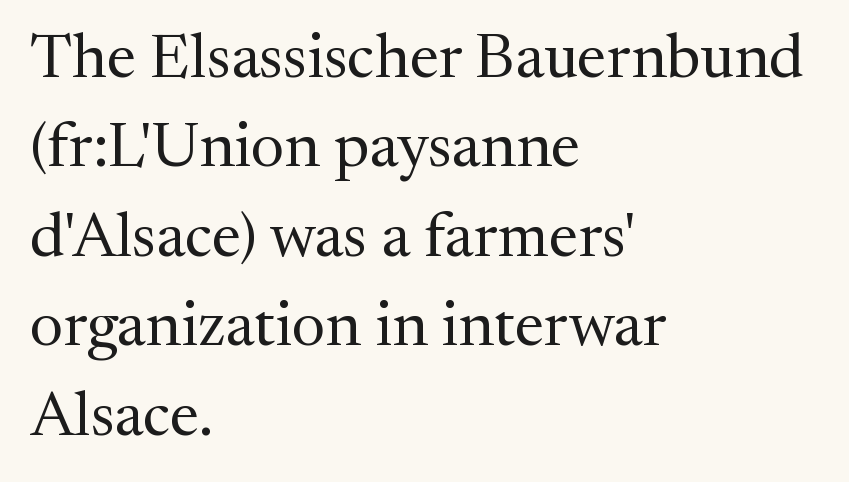
The image shows 63 px regular-weight serif type, upright; set left-aligned, normal line spacing (1.42x), normal letter spacing, not underlined; medium stroke contrast and a medium x-height.
